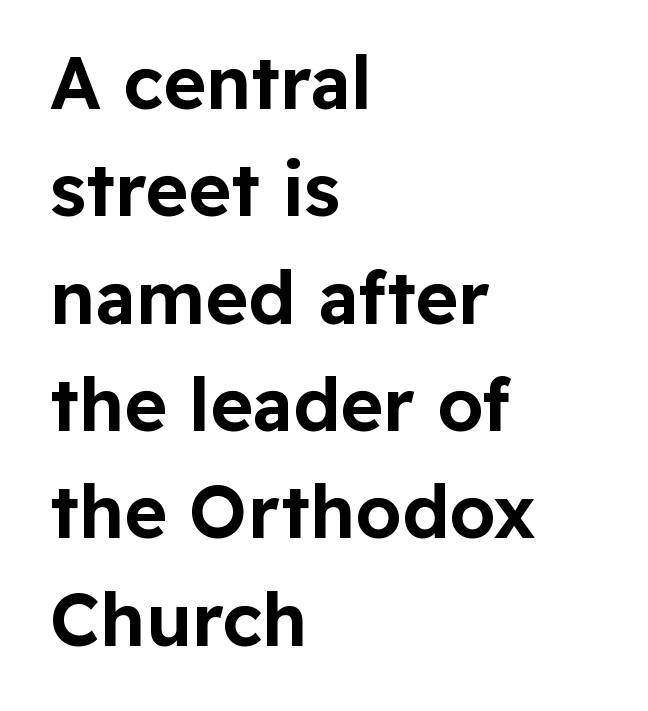
Spacing verdict: proportional, widths tailored to each character. Unlike a traditional serif, this face leaves its strokes unadorned. The vertical gap from one line to the next is medium. This sample uses an upright cut, with every glyph sitting square on the baseline.
